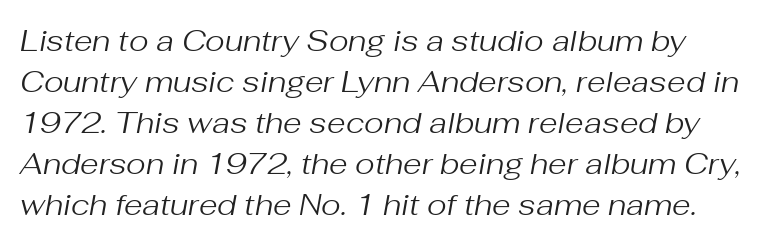
{"italic": "yes", "lean": "right", "slant_degrees": 10, "bold": "no", "weight": "regular", "width": "normal", "stroke_contrast": "medium", "x_height": "medium", "monospaced": "no", "underline": "no", "line_spacing": "normal", "line_spacing_ratio": 1.37, "letter_spacing": "normal", "letter_spacing_em": 0.0, "glyph_px": 30}
